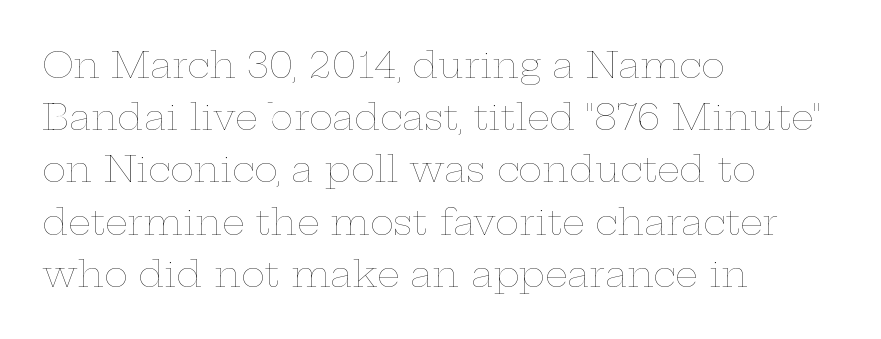
{"italic": "no", "bold": "no", "weight": "thin", "width": "wide", "stroke_contrast": "low", "x_height": "medium", "monospaced": "no", "underline": "no", "align": "left", "line_spacing": "normal", "line_spacing_ratio": 1.45, "letter_spacing": "normal", "letter_spacing_em": 0.0, "glyph_px": 36}
